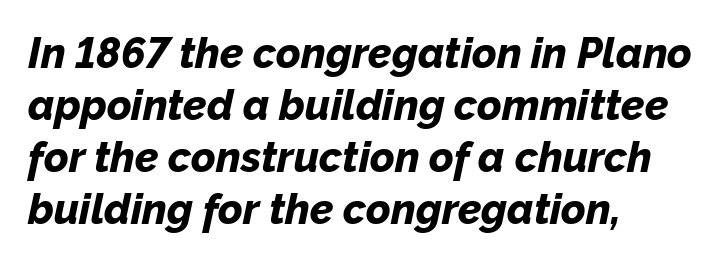
The image shows 42 px bold type, italic (leaning right); set left-aligned, line spacing 1.24x, normal letter spacing, not underlined; low stroke contrast and a medium x-height.
